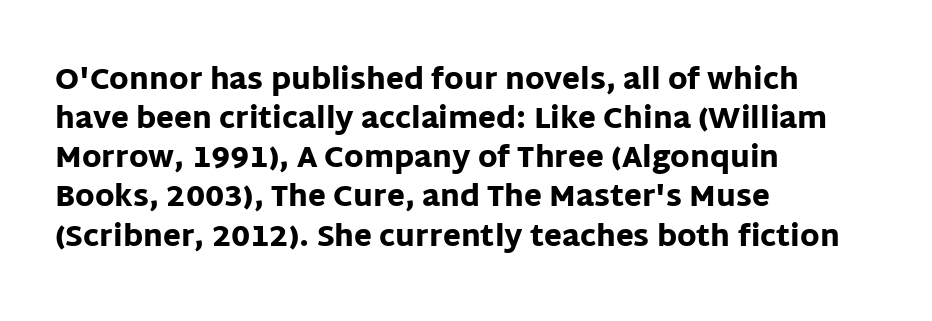
Q: Is the text bold? A: Yes.
Q: Is the text italic (slanted)? A: No, it is upright.
Q: Is the typeface a serif or a sans-serif typeface? A: Sans-serif.
Q: Is the text underlined? A: No.
Q: How is the paragraph aligned? A: Left-aligned.
Q: Is the spacing between letters normal or unusually wide? A: Normal.
Q: Is the spacing between lines tight, normal or loose? A: Normal.
Q: Width (condensed, normal, or wide)? A: Normal.
Q: Stroke contrast? A: Low.
Q: x-height? A: Large.
Q: Monospaced? A: No.
